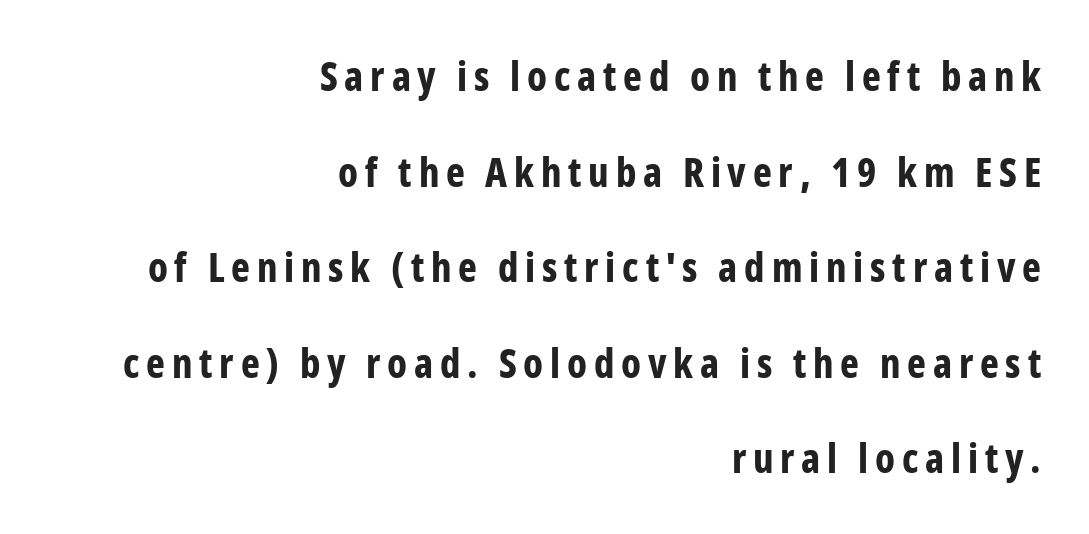
The letters advance in unequal steps, a hallmark of proportional type. One glance says open: line gaps are wider than usual. Only glyphs here, with clear space below each row. The rendering shows plain stroke endings on the letterforms — a sans-serif design. Casual observation: everything's shoved over to the right.
